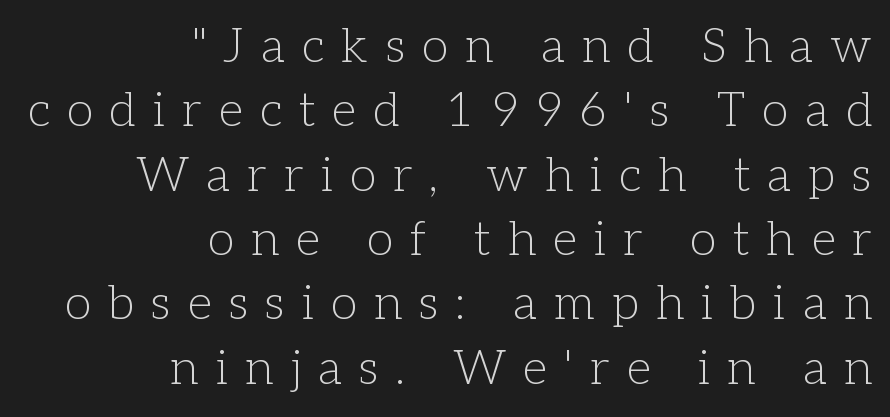
The image shows 48 px light serif type, upright; set right-aligned, normal line spacing (1.34x), unusually wide letter spacing (+0.36 em), not underlined; low stroke contrast and a medium x-height.
